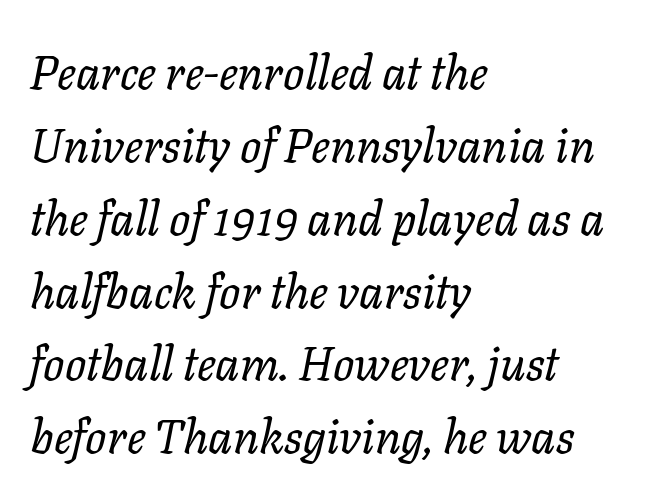
{"italic": "yes", "lean": "right", "slant_degrees": 11, "bold": "no", "weight": "regular", "width": "normal", "stroke_contrast": "low", "x_height": "medium", "monospaced": "no", "underline": "no", "align": "left", "line_spacing": "normal", "line_spacing_ratio": 1.55, "letter_spacing": "normal", "letter_spacing_em": 0.0, "glyph_px": 47}
